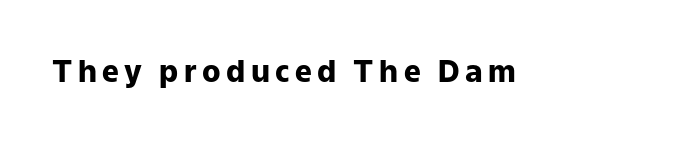
Q: Is the text bold? A: Yes.
Q: Is the text italic (slanted)? A: No, it is upright.
Q: Is the typeface a serif or a sans-serif typeface? A: Sans-serif.
Q: Is the text underlined? A: No.
Q: Width (condensed, normal, or wide)? A: Normal.
Q: Stroke contrast? A: Low.
Q: x-height? A: Medium.
Q: Monospaced? A: No.
